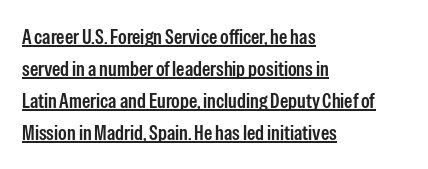
{"italic": "no", "bold": "semi", "underline": "yes", "align": "left", "line_spacing": "normal", "line_spacing_ratio": 1.52, "letter_spacing": "normal", "letter_spacing_em": 0.0, "glyph_px": 21}
